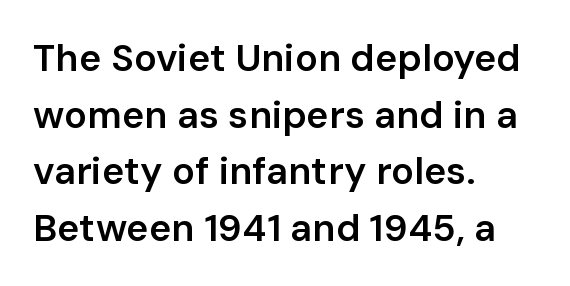
The image shows 38 px semibold sans-serif type, upright; set left-aligned, normal line spacing (1.49x), normal letter spacing, not underlined; low stroke contrast and a medium x-height.
